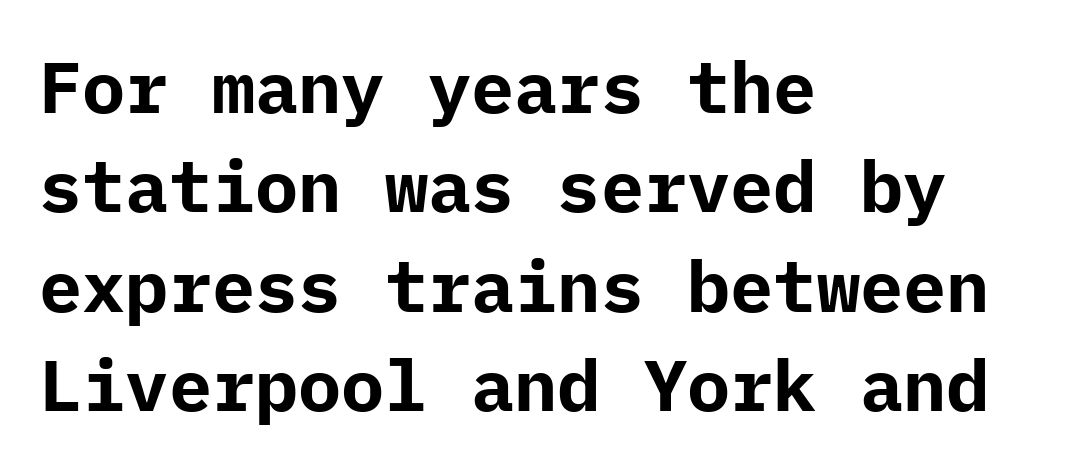
{"serif": "no", "italic": "no", "bold": "yes", "weight": "bold", "width": "normal", "stroke_contrast": "low", "x_height": "medium", "underline": "no", "align": "left", "line_spacing": "normal", "line_spacing_ratio": 1.38, "letter_spacing": "normal", "letter_spacing_em": 0.0, "glyph_px": 72}
